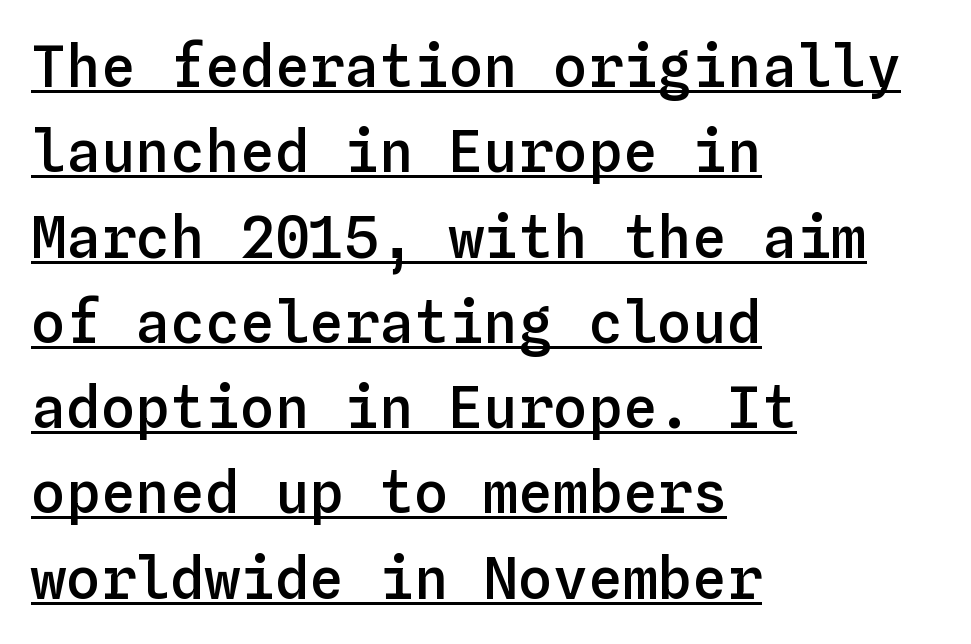
The image shows 58 px semibold type, upright, monospaced; set left-aligned, normal line spacing (1.47x), normal letter spacing, underlined; low stroke contrast and a medium x-height.
